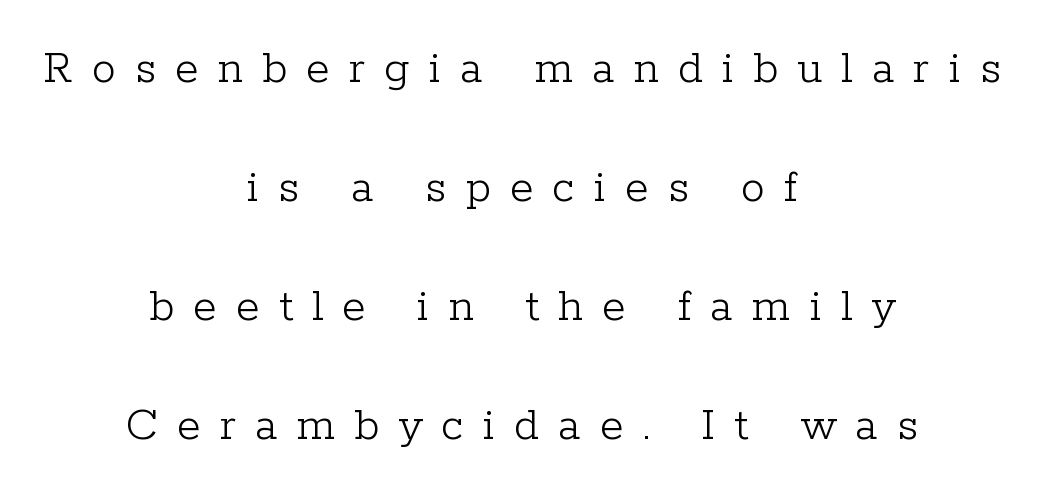
{"serif": "yes", "italic": "no", "bold": "no", "weight": "light", "width": "normal", "stroke_contrast": "low", "x_height": "medium", "monospaced": "no", "underline": "no", "align": "center", "line_spacing": "loose", "line_spacing_ratio": 2.48, "letter_spacing": "wide", "letter_spacing_em": 0.4, "glyph_px": 48}
